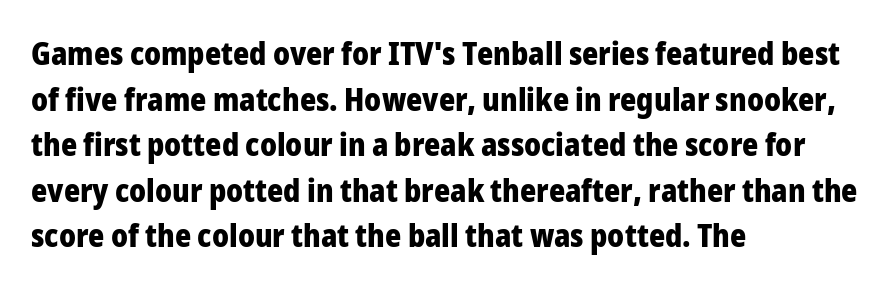
{"serif": "no", "italic": "no", "bold": "yes", "weight": "heavy", "width": "normal", "stroke_contrast": "low", "x_height": "medium", "monospaced": "no", "underline": "no", "align": "left", "line_spacing": "normal", "line_spacing_ratio": 1.47, "letter_spacing": "normal", "letter_spacing_em": 0.0, "glyph_px": 31}
